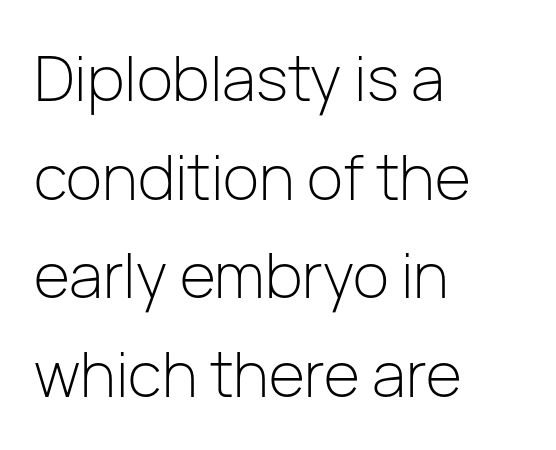
The image shows 62 px light sans-serif type, upright; set left-aligned, normal line spacing (1.59x), normal letter spacing, not underlined; low stroke contrast and a medium x-height.
